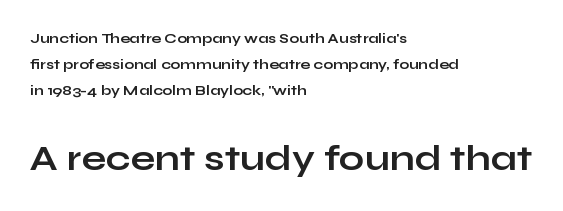
Q: Is the text bold? A: Yes.
Q: Is the text italic (slanted)? A: No, it is upright.
Q: Is the typeface a serif or a sans-serif typeface? A: Sans-serif.
Q: Is the text underlined? A: No.
Q: How is the paragraph aligned? A: Left-aligned.
Q: Is the spacing between letters normal or unusually wide? A: Normal.
Q: Which block of text is set in a larger size, the first (top) or the second (bottom)? A: The second (bottom) one.
Q: Width (condensed, normal, or wide)? A: Wide.
Q: Stroke contrast? A: Low.
Q: x-height? A: Medium.
Q: Monospaced? A: No.
